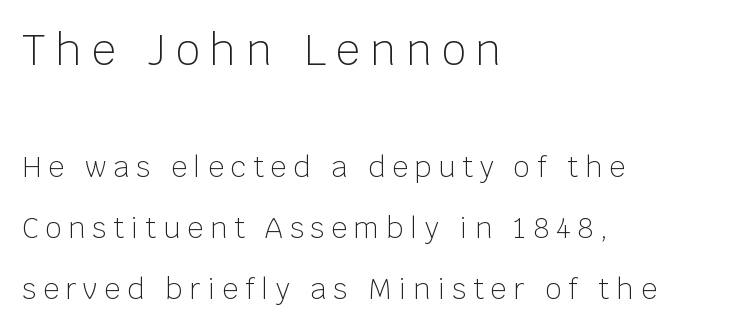
What stands out about the letter spacing? Its width — letters are far apart. The space beneath each line is pristine and unruled. Vertical spacing — loose. Scale decreases going downward across the two blocks. These lines are set flush left with a ragged right edge. Designer's note — italics off, roman on.
